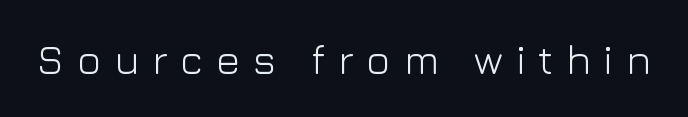
Q: Is the text bold? A: No.
Q: Is the text italic (slanted)? A: No, it is upright.
Q: Is the typeface a serif or a sans-serif typeface? A: Sans-serif.
Q: Is the text underlined? A: No.
Q: Is the spacing between letters normal or unusually wide? A: Unusually wide.
Q: Width (condensed, normal, or wide)? A: Normal.
Q: Stroke contrast? A: Low.
Q: x-height? A: Medium.
Q: Monospaced? A: No.
